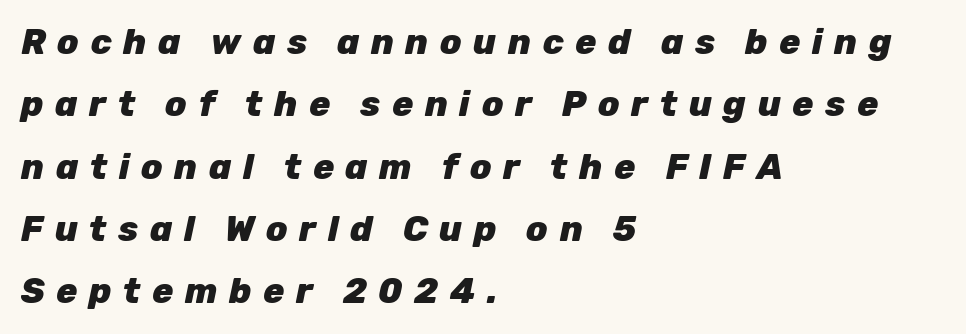
{"italic": "yes", "lean": "right", "slant_degrees": 12, "bold": "yes", "weight": "heavy", "width": "normal", "stroke_contrast": "low", "x_height": "medium", "monospaced": "no", "underline": "no", "align": "left", "line_spacing_ratio": 1.78, "letter_spacing": "wide", "letter_spacing_em": 0.33, "glyph_px": 35}
